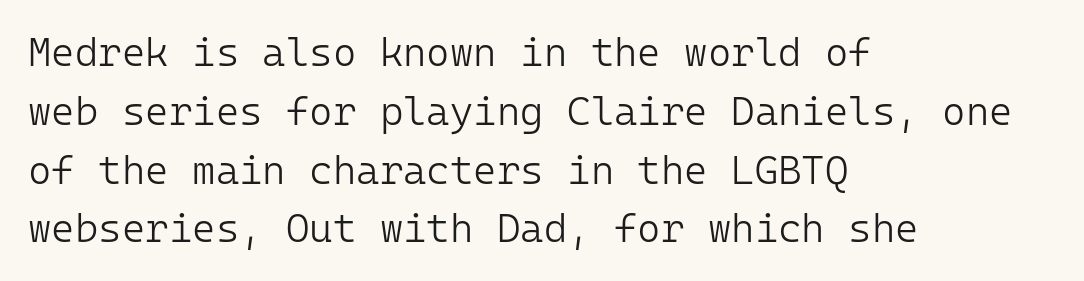
The image shows 40 px light sans-serif type, upright, monospaced; set left-aligned, normal line spacing (1.47x), normal letter spacing, not underlined; low stroke contrast and a medium x-height.
